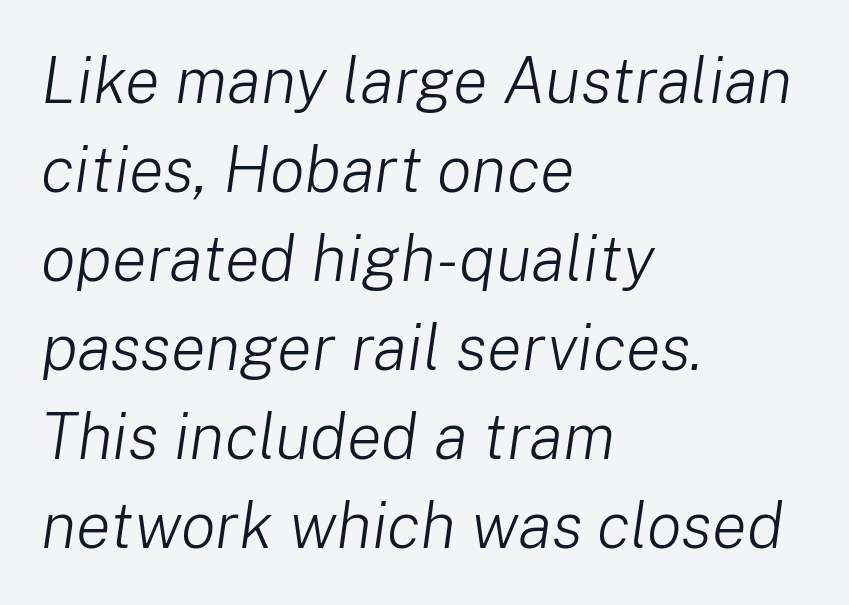
Nobody touched the tracking dial on this one. If you measured baseline to baseline, you'd find a middling distance. The lettering tilts uniformly, giving the passage an italic look. No word sits above an underline.
